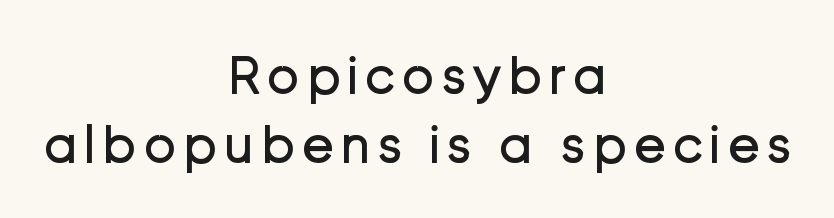
{"serif": "no", "italic": "no", "bold": "no", "weight": "regular", "width": "normal", "stroke_contrast": "low", "x_height": "medium", "monospaced": "no", "underline": "no", "align": "center", "line_spacing": "normal", "line_spacing_ratio": 1.26, "glyph_px": 55}
